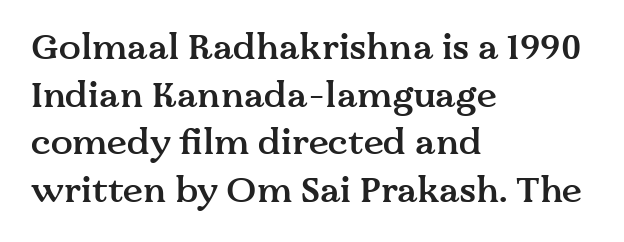
Compared with typical paragraphs, the rows here are spaced about the same. Honestly, the letter spacing is just normal — you wouldn't notice it. Spacing verdict: proportional, widths tailored to each character. Observe the serifs anchoring each vertical stroke in this sample.
